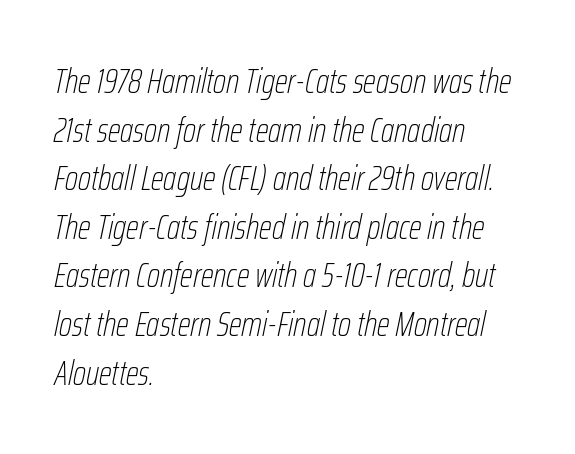
{"italic": "yes", "lean": "right", "slant_degrees": 12, "bold": "no", "weight": "thin", "width": "condensed", "stroke_contrast": "low", "x_height": "medium", "monospaced": "no", "underline": "no", "align": "left", "line_spacing": "normal", "line_spacing_ratio": 1.43, "letter_spacing": "normal", "letter_spacing_em": 0.0, "glyph_px": 34}
